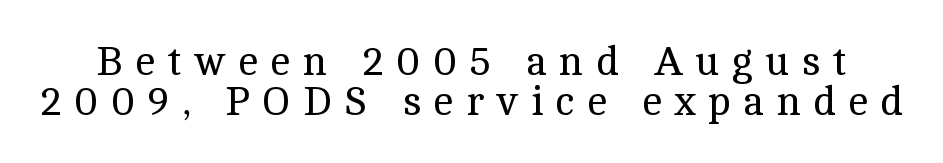
Q: Is the text bold? A: No.
Q: Is the text italic (slanted)? A: No, it is upright.
Q: Is the typeface a serif or a sans-serif typeface? A: Serif.
Q: Is the text underlined? A: No.
Q: Is the spacing between letters normal or unusually wide? A: Unusually wide.
Q: Is the spacing between lines tight, normal or loose? A: Tight.
Q: Width (condensed, normal, or wide)? A: Normal.
Q: x-height? A: Medium.
Q: Monospaced? A: No.
